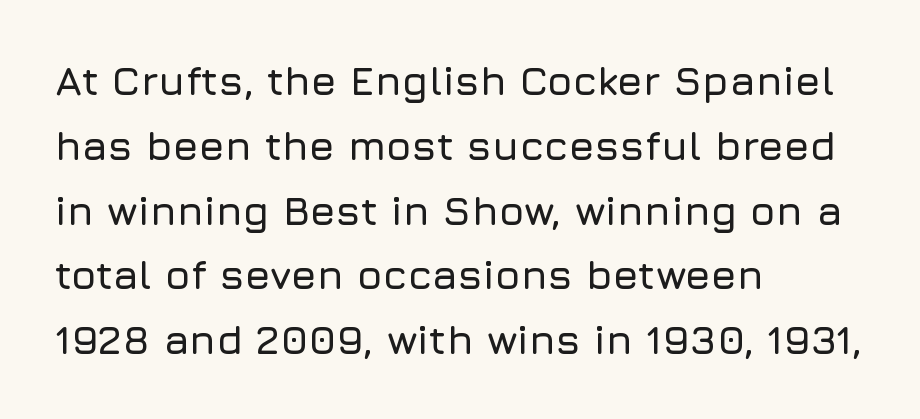
{"serif": "no", "italic": "no", "width": "normal", "stroke_contrast": "low", "x_height": "medium", "monospaced": "no", "underline": "no", "align": "left", "line_spacing": "normal", "line_spacing_ratio": 1.58, "letter_spacing": "normal", "letter_spacing_em": 0.0, "glyph_px": 41}
